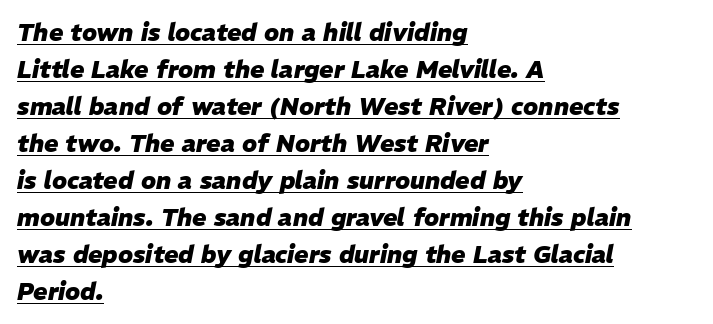
This sample uses an oblique cut, with every glyph tilted off the vertical. This is underlined copy, the kind a proofreader might mark for attention. Weight check: bold — yes, fully. The passage shown has conventional tracking throughout. Leftover space on each line is placed entirely after the last word.
